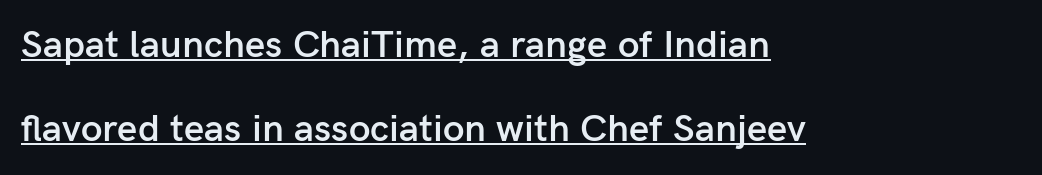
{"serif": "no", "italic": "no", "bold": "semi", "weight": "semibold", "width": "normal", "stroke_contrast": "low", "x_height": "medium", "monospaced": "no", "underline": "yes", "align": "left", "line_spacing": "loose", "line_spacing_ratio": 2.16, "letter_spacing": "normal", "letter_spacing_em": 0.0, "glyph_px": 39}
